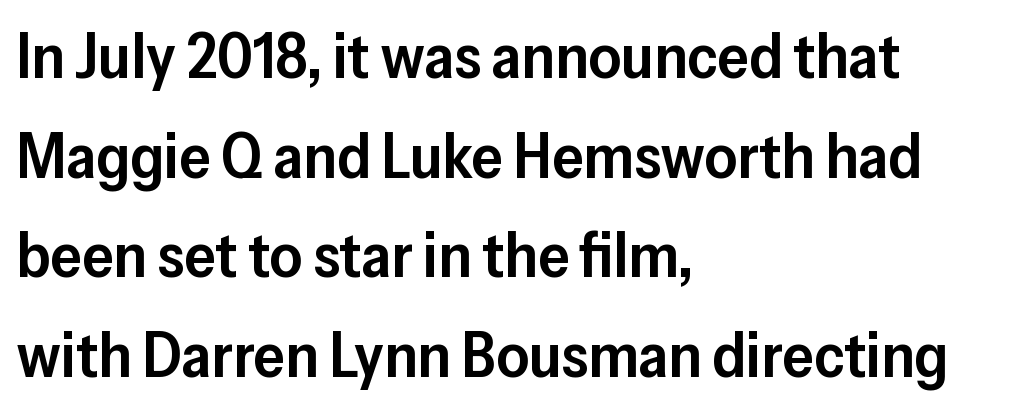
Tracking value appears to be zero — textbook default spacing. The face used here is proportionally spaced, like ordinary book or web type. The glyphs in this specimen are sans serif. The strip under each line holds only bare page. How would I describe the line gaps? Plain and ordinary.
